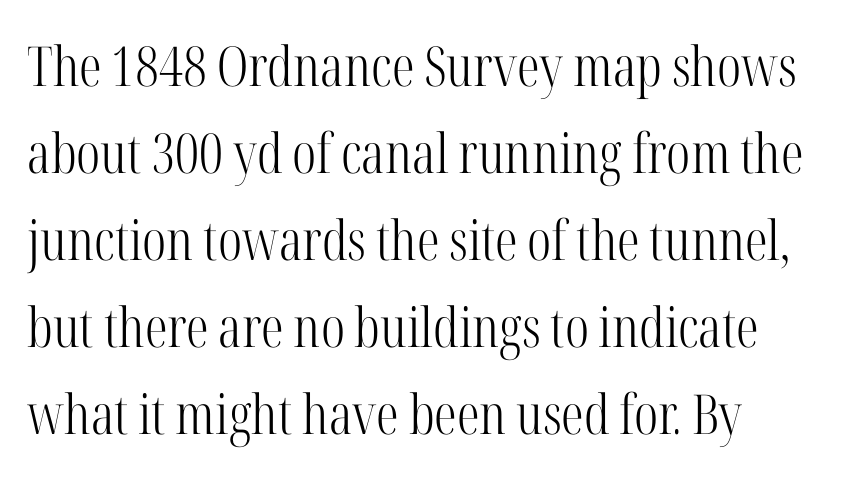
The tracking reads as untouched default to a designer's eye. A typesetter would call this proportional, since set widths differ per character. Tall strokes in this sample are plumb rather than angled. Bold? No — there's no thickening of the strokes.
